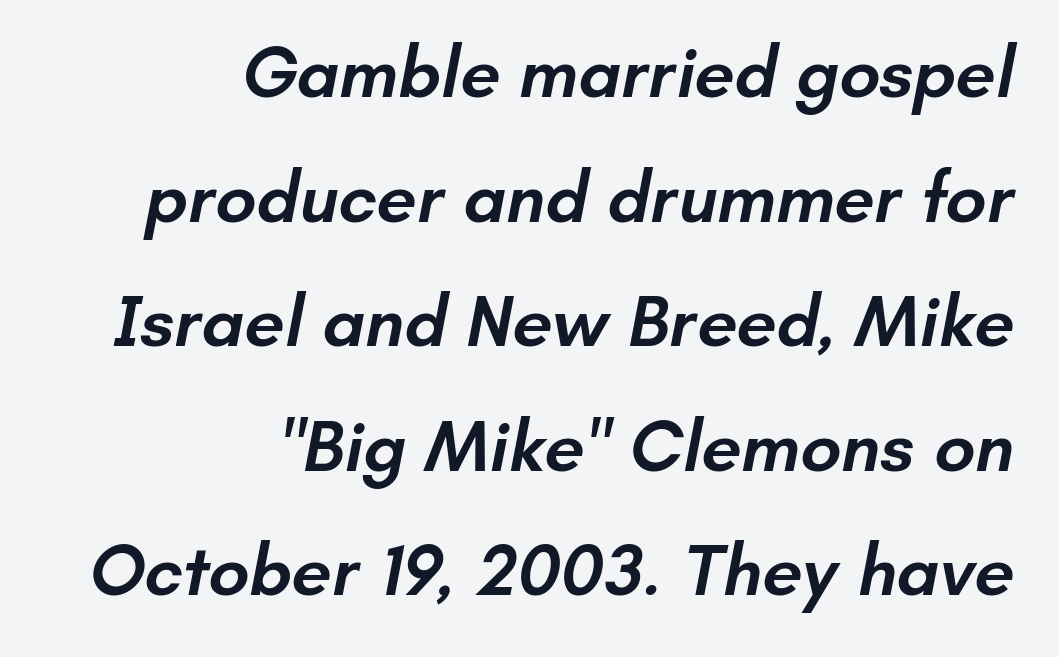
Q: Is the text bold? A: Semi-bold.
Q: Is the typeface a serif or a sans-serif typeface? A: Sans-serif.
Q: Is the text underlined? A: No.
Q: How is the paragraph aligned? A: Right-aligned.
Q: Is the spacing between letters normal or unusually wide? A: Normal.
Q: Width (condensed, normal, or wide)? A: Normal.
Q: Stroke contrast? A: Low.
Q: x-height? A: Small.
Q: Monospaced? A: No.
